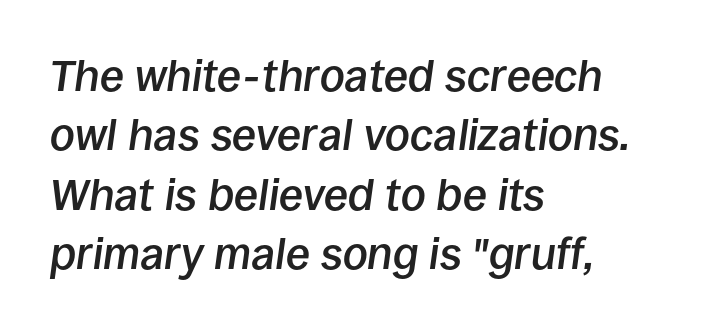
The image shows 44 px semibold type, italic (leaning right); set left-aligned, normal line spacing (1.35x), normal letter spacing, not underlined; low stroke contrast and a large x-height.
